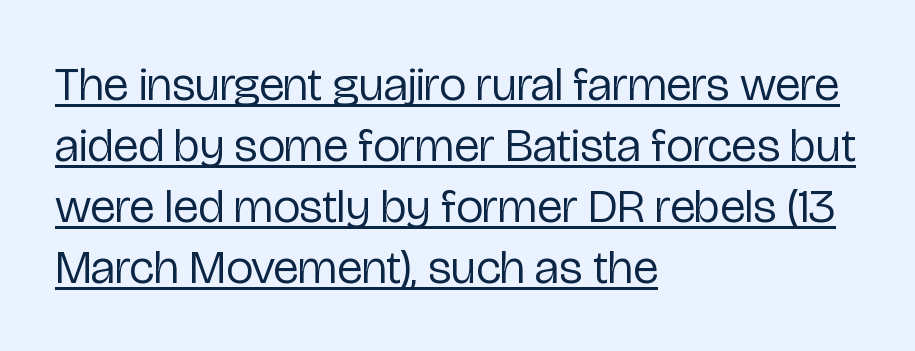
Q: Is the text bold? A: No.
Q: Is the text italic (slanted)? A: No, it is upright.
Q: Is the typeface a serif or a sans-serif typeface? A: Sans-serif.
Q: Is the text underlined? A: Yes.
Q: How is the paragraph aligned? A: Left-aligned.
Q: Is the spacing between letters normal or unusually wide? A: Normal.
Q: Is the spacing between lines tight, normal or loose? A: Normal.
Q: Width (condensed, normal, or wide)? A: Condensed.
Q: Stroke contrast? A: Low.
Q: x-height? A: Medium.
Q: Monospaced? A: No.
